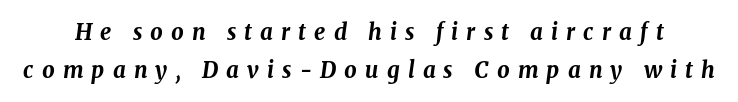
The image shows 22 px bold type, italic (leaning right); set line spacing 1.72x, unusually wide letter spacing (+0.37 em), not underlined.
